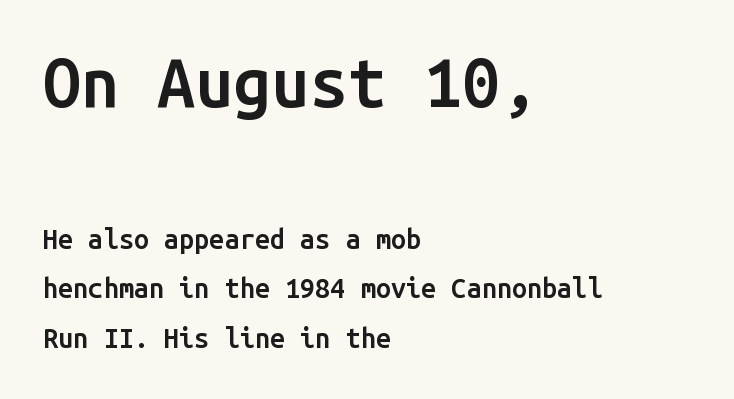
The gaps between neighbouring characters are ordinary and unremarkable. The glyphs are unaccompanied by any horizontal stroke below them. Every character here occupies the same horizontal width, giving the sample a typewriter-like rhythm. Classification — sans serif.
